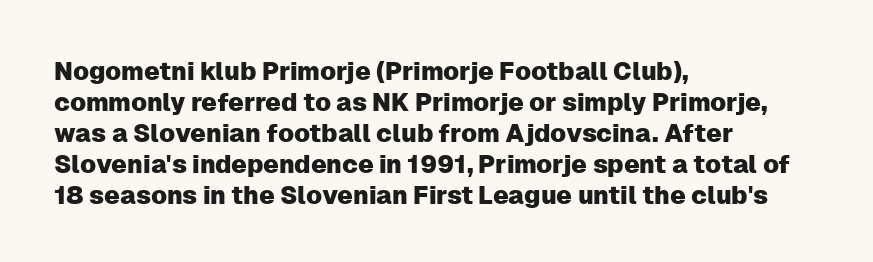
{"italic": "no", "underline": "no", "align": "left", "line_spacing_ratio": 1.24, "letter_spacing": "normal", "letter_spacing_em": 0.0, "glyph_px": 25}
